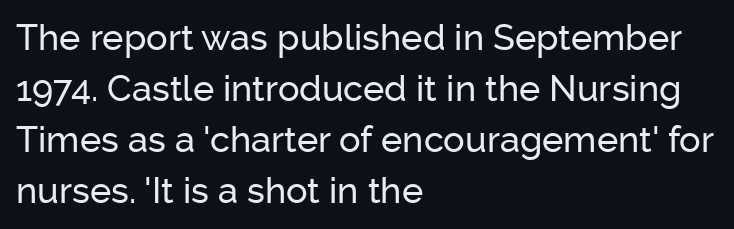
Q: Is the text italic (slanted)? A: No, it is upright.
Q: Is the typeface a serif or a sans-serif typeface? A: Sans-serif.
Q: Is the text underlined? A: No.
Q: How is the paragraph aligned? A: Left-aligned.
Q: Is the spacing between letters normal or unusually wide? A: Normal.
Q: Is the spacing between lines tight, normal or loose? A: Normal.
Q: Width (condensed, normal, or wide)? A: Normal.
Q: Stroke contrast? A: Low.
Q: x-height? A: Medium.
Q: Monospaced? A: No.
